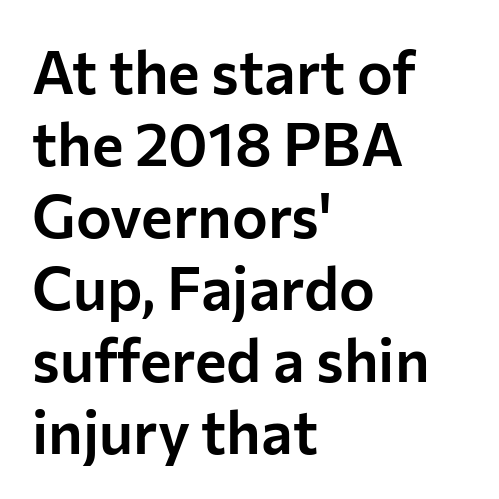
{"serif": "no", "italic": "no", "width": "normal", "stroke_contrast": "low", "x_height": "medium", "monospaced": "no", "underline": "no", "align": "left", "line_spacing_ratio": 1.2, "letter_spacing": "normal", "letter_spacing_em": 0.0, "glyph_px": 60}
